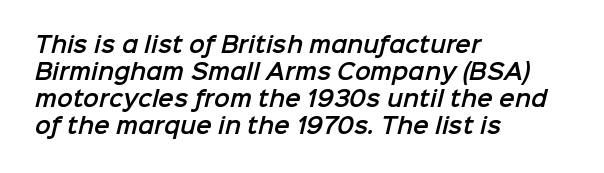
{"underline": "no", "align": "left", "line_spacing": "normal", "line_spacing_ratio": 1.28, "letter_spacing": "normal", "letter_spacing_em": 0.0, "glyph_px": 21}
